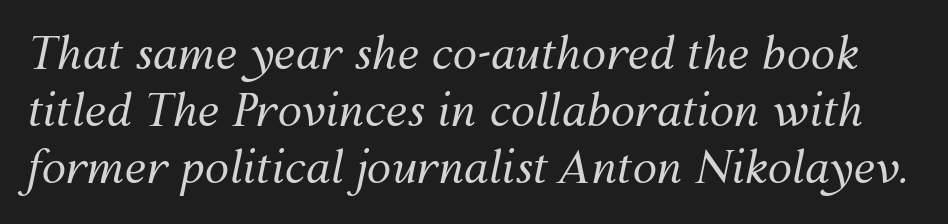
Q: Is the text bold? A: No.
Q: Is the text italic (slanted)? A: Yes, it leans right by about 12 degrees.
Q: Is the text underlined? A: No.
Q: Is the spacing between letters normal or unusually wide? A: Normal.
Q: Is the spacing between lines tight, normal or loose? A: Normal.
Q: Width (condensed, normal, or wide)? A: Normal.
Q: Stroke contrast? A: Medium.
Q: x-height? A: Medium.
Q: Monospaced? A: No.
